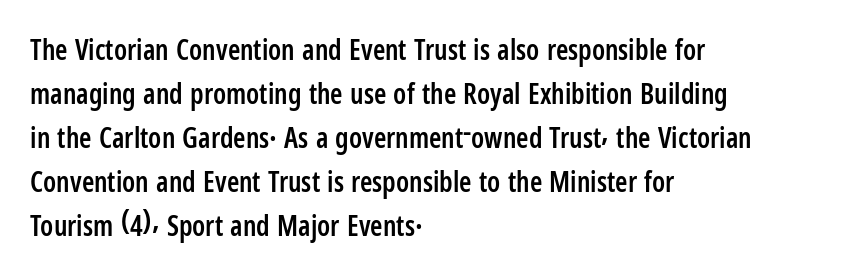
The image shows 28 px semibold, condensed sans-serif type, upright; set left-aligned, normal line spacing (1.57x), normal letter spacing, not underlined; low stroke contrast and a medium x-height.
